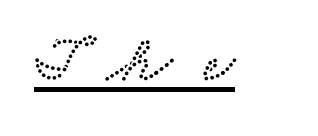
The image shows 67 px wide serif type; set unusually wide letter spacing (+0.47 em), underlined; low stroke contrast and a small x-height.
